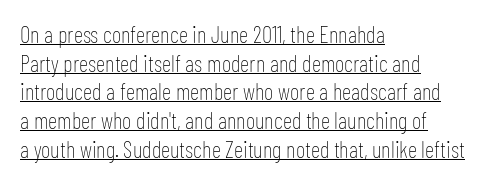
{"italic": "no", "bold": "no", "underline": "yes", "align": "left", "line_spacing": "normal", "line_spacing_ratio": 1.25, "letter_spacing": "normal", "letter_spacing_em": 0.0, "glyph_px": 23}
